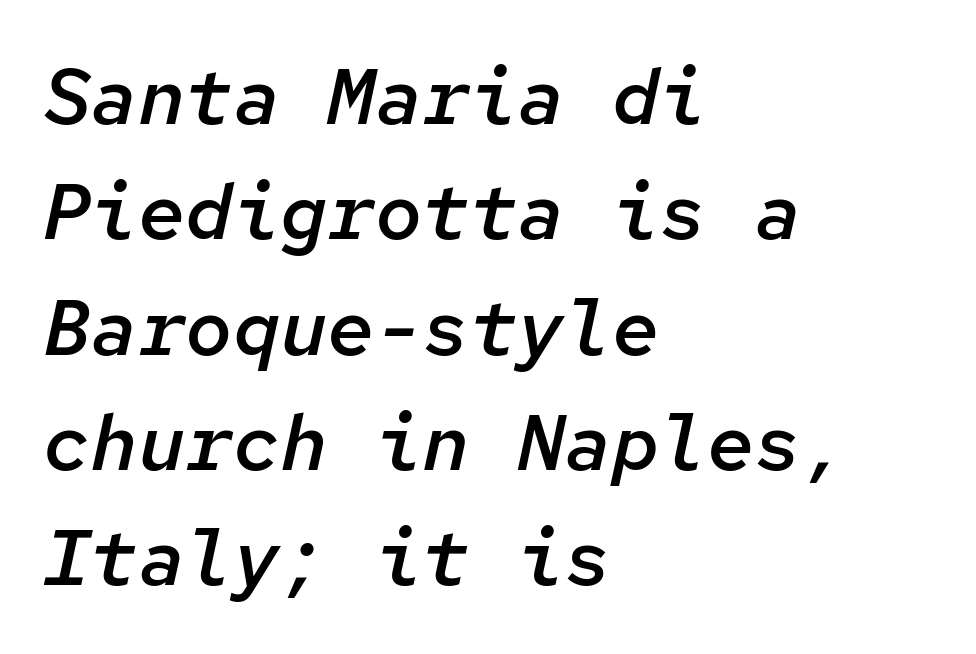
Fixed-width glyphs throughout — classic coding-font behaviour. Only glyphs here, with clear space below each row. Heft: intermediate — a semibold. This rendering uses left alignment, leaving the right contour irregular. Tracking here is standard; glyphs follow each other at the usual distance. Style check: oblique.
